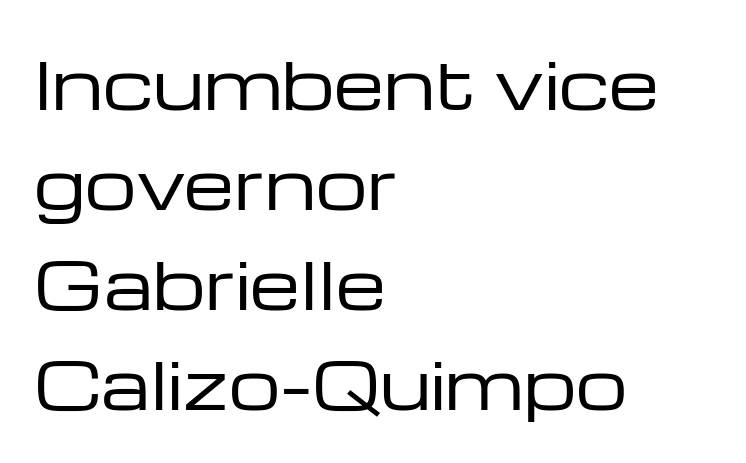
The image shows 65 px regular-weight, wide sans-serif type, upright; set left-aligned, normal line spacing (1.54x), normal letter spacing, not underlined; low stroke contrast and a medium x-height.
